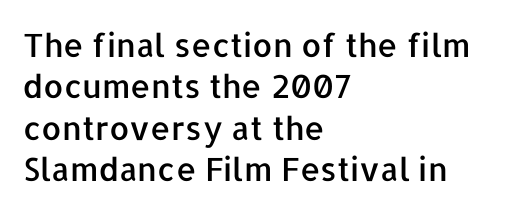
Q: Is the text italic (slanted)? A: No, it is upright.
Q: Is the typeface a serif or a sans-serif typeface? A: Sans-serif.
Q: Is the text underlined? A: No.
Q: How is the paragraph aligned? A: Left-aligned.
Q: Is the spacing between letters normal or unusually wide? A: Normal.
Q: Is the spacing between lines tight, normal or loose? A: Normal.
Q: Width (condensed, normal, or wide)? A: Normal.
Q: Stroke contrast? A: Low.
Q: x-height? A: Medium.
Q: Monospaced? A: No.
